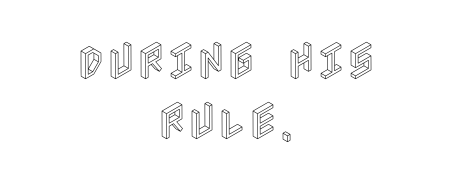
{"italic": "no", "width": "condensed", "x_height": "large", "underline": "no", "align": "center", "line_spacing": "normal", "line_spacing_ratio": 1.46, "letter_spacing": "normal", "letter_spacing_em": 0.0, "glyph_px": 41}
